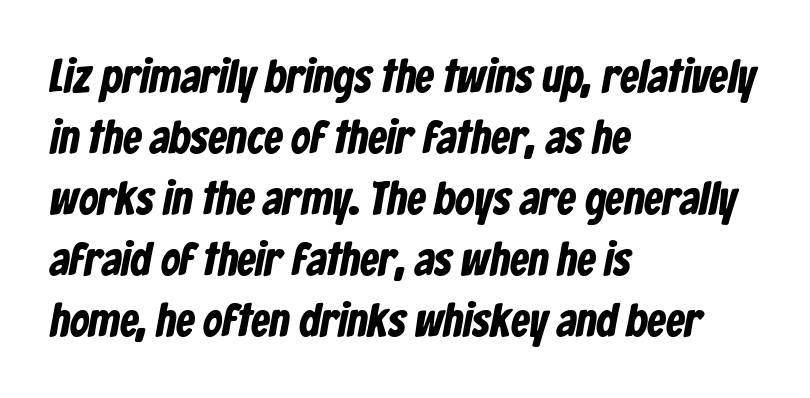
Q: Is the text bold? A: Yes.
Q: Is the typeface a serif or a sans-serif typeface? A: Sans-serif.
Q: Is the text underlined? A: No.
Q: How is the paragraph aligned? A: Left-aligned.
Q: Is the spacing between letters normal or unusually wide? A: Normal.
Q: Is the spacing between lines tight, normal or loose? A: Normal.
Q: Width (condensed, normal, or wide)? A: Condensed.
Q: Stroke contrast? A: Low.
Q: x-height? A: Medium.
Q: Monospaced? A: No.
